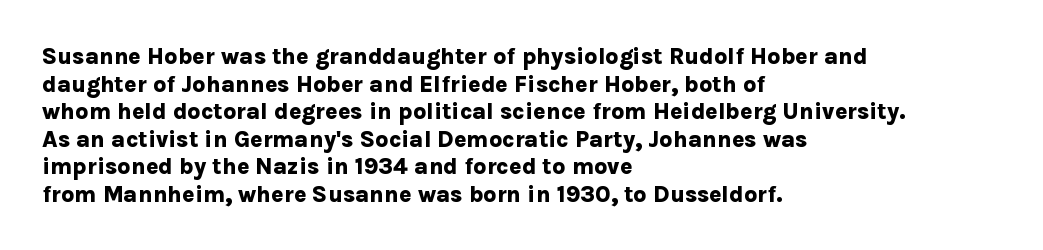
{"italic": "no", "bold": "yes", "underline": "no", "align": "left", "line_spacing_ratio": 1.2, "letter_spacing": "normal", "letter_spacing_em": 0.0, "glyph_px": 23}
